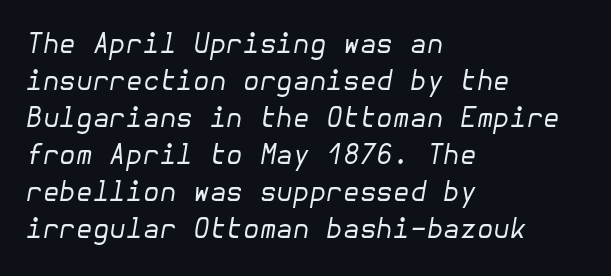
Q: Is the text bold? A: No.
Q: Is the text italic (slanted)? A: Yes, it leans right by about 10 degrees.
Q: Is the text underlined? A: No.
Q: How is the paragraph aligned? A: Left-aligned.
Q: Is the spacing between letters normal or unusually wide? A: Normal.
Q: Is the spacing between lines tight, normal or loose? A: Normal.
